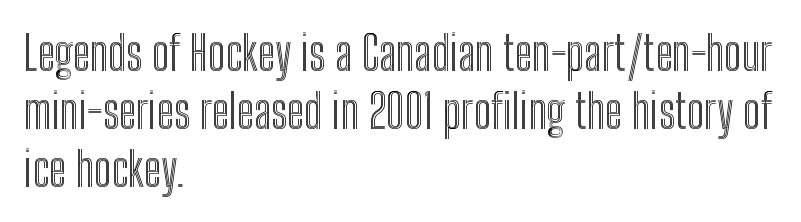
Q: Is the text italic (slanted)? A: No, it is upright.
Q: Is the text underlined? A: No.
Q: How is the paragraph aligned? A: Left-aligned.
Q: Is the spacing between letters normal or unusually wide? A: Normal.
Q: Width (condensed, normal, or wide)? A: Condensed.
Q: x-height? A: Medium.
Q: Monospaced? A: No.
